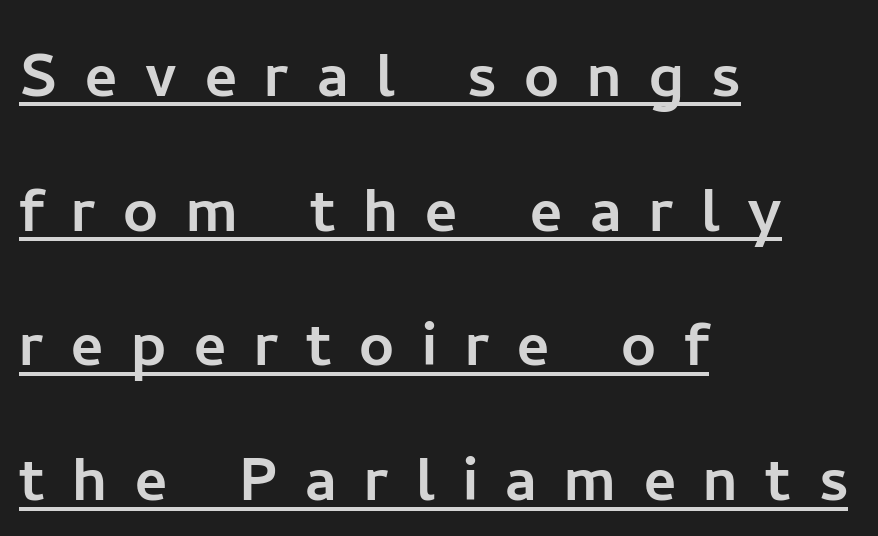
{"serif": "no", "italic": "no", "width": "normal", "stroke_contrast": "low", "x_height": "medium", "monospaced": "no", "underline": "yes", "align": "left", "line_spacing_ratio": 1.75, "letter_spacing": "wide", "letter_spacing_em": 0.36, "glyph_px": 77}
